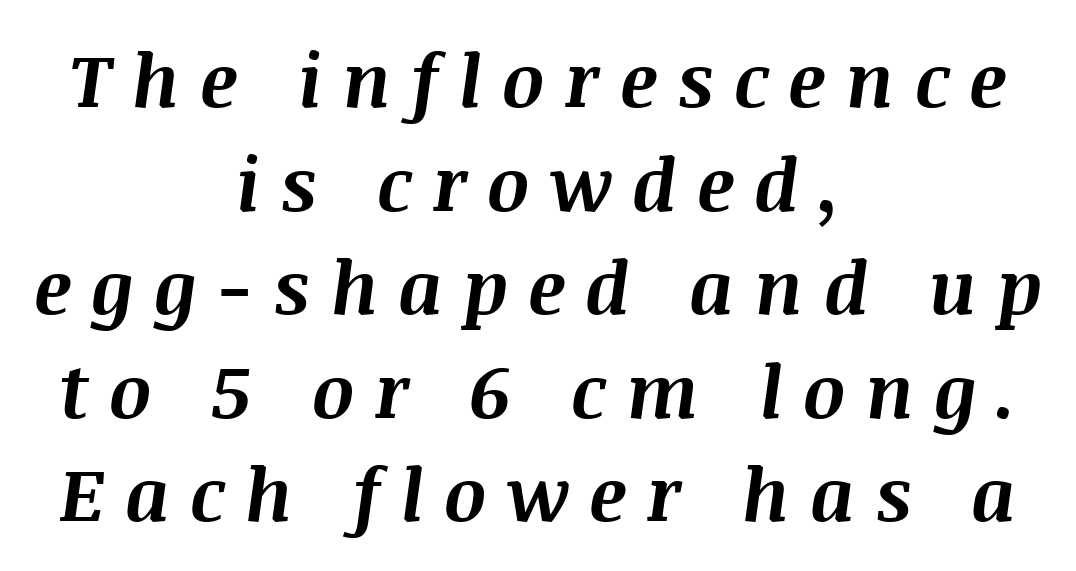
The rendering uses natural spacing where letterforms have individual widths. A clean baseline with only descenders dipping below it. Designer's note — italics engaged. These lines carry a lot of weight — the face is fully bold.
